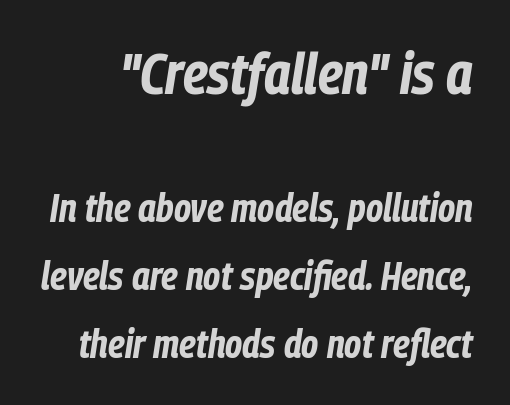
{"italic": "yes", "lean": "right", "slant_degrees": 9, "bold": "yes", "weight": "bold", "width": "condensed", "stroke_contrast": "low", "x_height": "medium", "monospaced": "no", "underline": "no", "line_spacing_ratio": 1.74, "letter_spacing": "normal", "letter_spacing_em": 0.0, "larger_block": "first", "size_ratio": 1.49, "glyph_px": 58}
